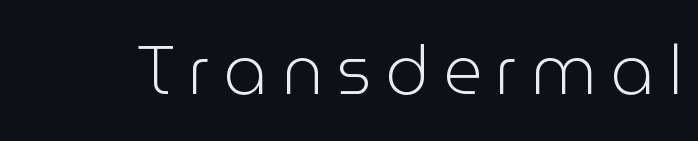
Between one letter and the next there's a generous, obvious gap. Underlining? Definitely not there. The face looks like a standard text weight, possibly lighter. Is this a fixed-width face? No — the glyphs have proportional, varying widths. Look at the bottom of the vertical strokes: they stop flat, with no serifs. The specimen reads as upright at a glance.
